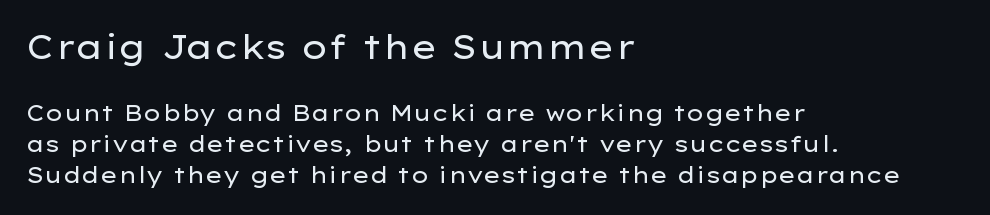
{"serif": "no", "italic": "no", "bold": "no", "weight": "regular", "width": "wide", "stroke_contrast": "low", "x_height": "medium", "monospaced": "no", "underline": "no", "align": "left", "line_spacing": "normal", "line_spacing_ratio": 1.41, "letter_spacing": "normal", "letter_spacing_em": 0.0, "larger_block": "first", "size_ratio": 1.5, "glyph_px": 33}
